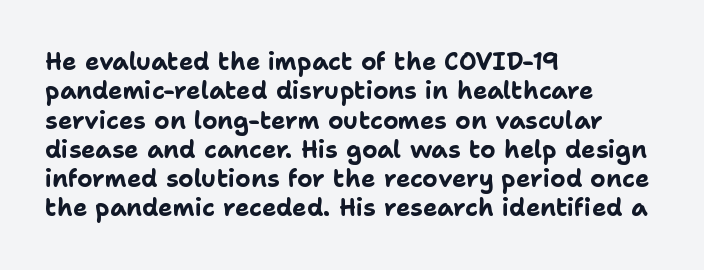
Q: Is the text bold? A: Yes.
Q: Is the text italic (slanted)? A: No, it is upright.
Q: Is the text underlined? A: No.
Q: How is the paragraph aligned? A: Left-aligned.
Q: Is the spacing between letters normal or unusually wide? A: Normal.
